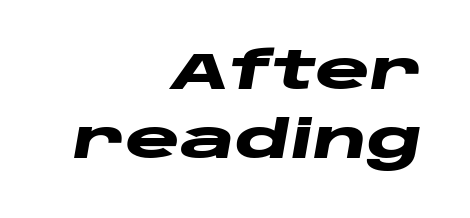
Q: Is the text bold? A: Yes.
Q: Is the text italic (slanted)? A: Yes, it leans right by about 10 degrees.
Q: Is the text underlined? A: No.
Q: How is the paragraph aligned? A: Right-aligned.
Q: Is the spacing between letters normal or unusually wide? A: Normal.
Q: Is the spacing between lines tight, normal or loose? A: Normal.
Q: Width (condensed, normal, or wide)? A: Wide.
Q: Stroke contrast? A: Low.
Q: x-height? A: Large.
Q: Monospaced? A: No.
